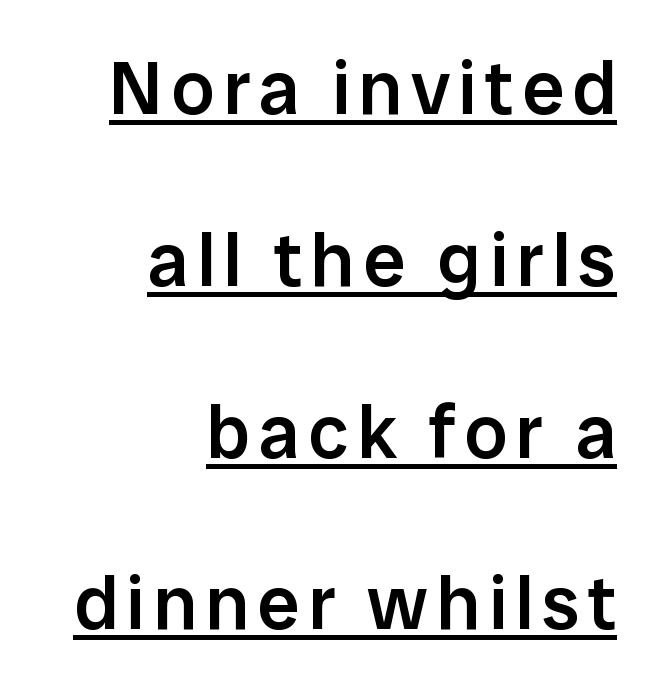
Q: Is the text bold? A: Semi-bold.
Q: Is the text italic (slanted)? A: No, it is upright.
Q: Is the typeface a serif or a sans-serif typeface? A: Sans-serif.
Q: Is the text underlined? A: Yes.
Q: How is the paragraph aligned? A: Right-aligned.
Q: Is the spacing between lines tight, normal or loose? A: Loose.
Q: Width (condensed, normal, or wide)? A: Normal.
Q: Stroke contrast? A: Low.
Q: x-height? A: Medium.
Q: Monospaced? A: No.
